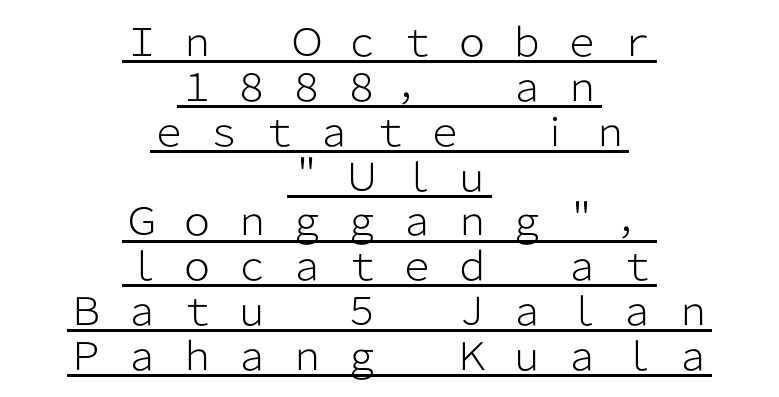
{"serif": "no", "italic": "no", "bold": "no", "weight": "light", "width": "normal", "stroke_contrast": "low", "x_height": "medium", "monospaced": "no", "underline": "yes", "align": "center", "line_spacing_ratio": 1.18, "letter_spacing": "wide", "letter_spacing_em": 0.45, "glyph_px": 38}
